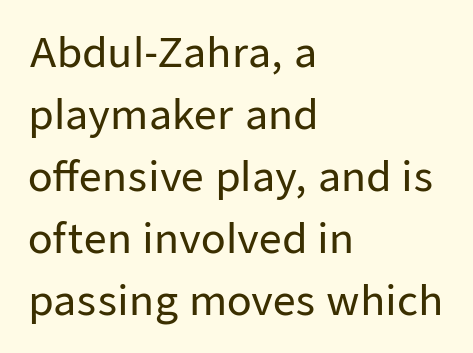
Q: Is the text italic (slanted)? A: No, it is upright.
Q: Is the typeface a serif or a sans-serif typeface? A: Sans-serif.
Q: Is the text underlined? A: No.
Q: How is the paragraph aligned? A: Left-aligned.
Q: Is the spacing between letters normal or unusually wide? A: Normal.
Q: Is the spacing between lines tight, normal or loose? A: Normal.
Q: Width (condensed, normal, or wide)? A: Normal.
Q: Stroke contrast? A: Low.
Q: x-height? A: Medium.
Q: Monospaced? A: No.
